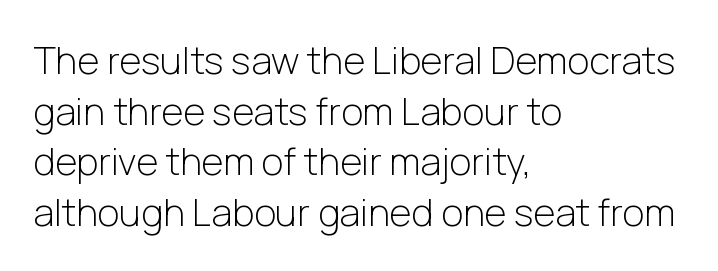
Q: Is the text bold? A: No.
Q: Is the text italic (slanted)? A: No, it is upright.
Q: Is the typeface a serif or a sans-serif typeface? A: Sans-serif.
Q: Is the text underlined? A: No.
Q: How is the paragraph aligned? A: Left-aligned.
Q: Is the spacing between letters normal or unusually wide? A: Normal.
Q: Is the spacing between lines tight, normal or loose? A: Normal.
Q: Width (condensed, normal, or wide)? A: Normal.
Q: Stroke contrast? A: Low.
Q: x-height? A: Medium.
Q: Monospaced? A: No.
